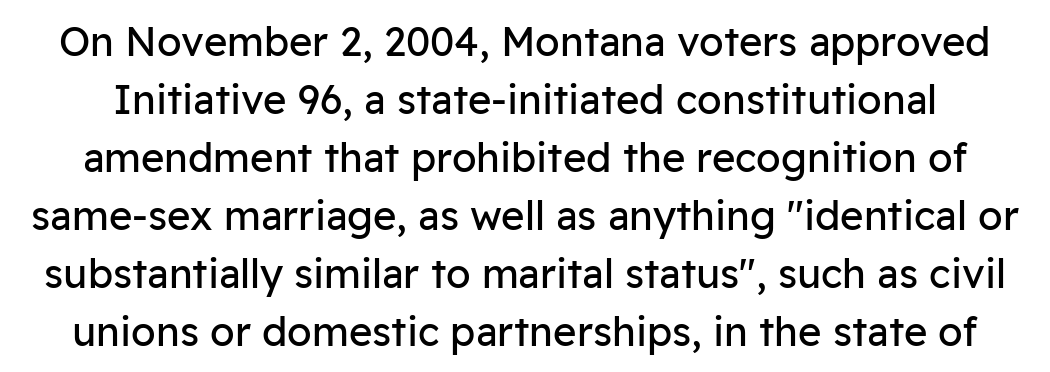
{"serif": "no", "italic": "no", "bold": "no", "weight": "regular", "width": "normal", "stroke_contrast": "low", "x_height": "medium", "monospaced": "no", "underline": "no", "line_spacing": "normal", "line_spacing_ratio": 1.45, "letter_spacing": "normal", "letter_spacing_em": 0.0, "glyph_px": 40}
